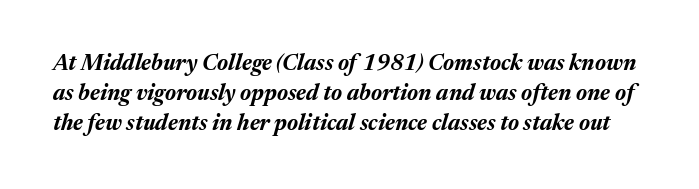
Q: Is the text bold? A: Yes.
Q: Is the text italic (slanted)? A: Yes, it leans right by about 17 degrees.
Q: Is the text underlined? A: No.
Q: Is the spacing between letters normal or unusually wide? A: Normal.
Q: Is the spacing between lines tight, normal or loose? A: Normal.
